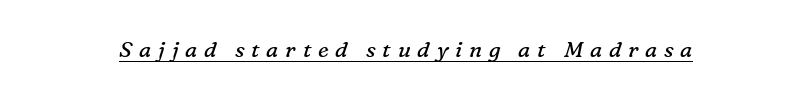
{"italic": "yes", "lean": "right", "slant_degrees": 16, "bold": "no", "underline": "yes", "letter_spacing": "wide", "letter_spacing_em": 0.31, "glyph_px": 22}
